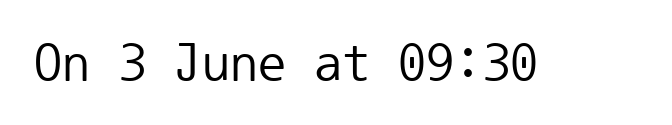
The image shows 56 px regular-weight sans-serif type, upright, monospaced; set normal letter spacing, not underlined; low stroke contrast and a medium x-height.
